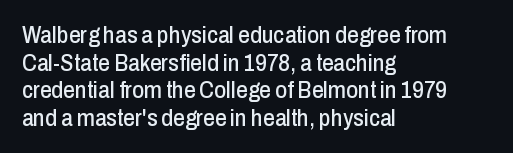
The image shows 23 px text type, upright; set left-aligned, line spacing 1.2x, normal letter spacing, not underlined.
